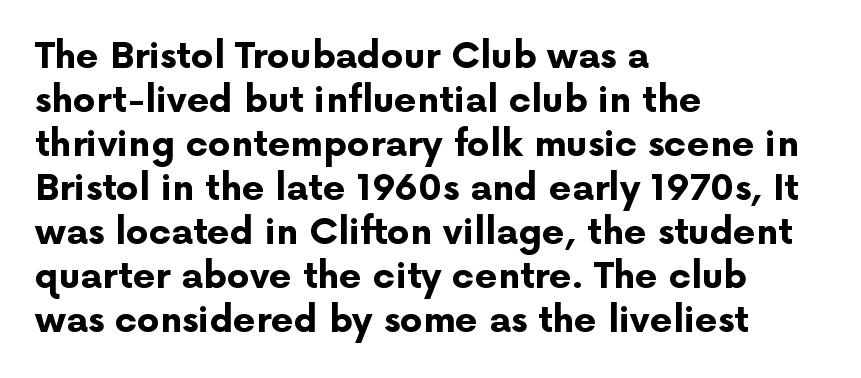
Every letter is thick-stroked: bold, no question. Visually the block forms a straight wall on the left and a jagged coastline on the right. Posture: vertical. The passage shown is typed in a proportional face where columns would drift. Look at the tracking — it's just the regular setting, nothing added.
